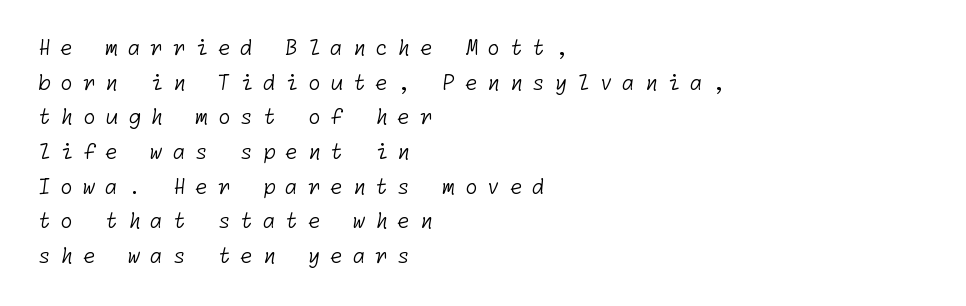
The specimen omits any rule beneath the text block's lines. A typesetter would call this heavily tracked-out type. Typeset ragged right — the left edge is the straight one. Unbolded letterforms with no extra heft.
